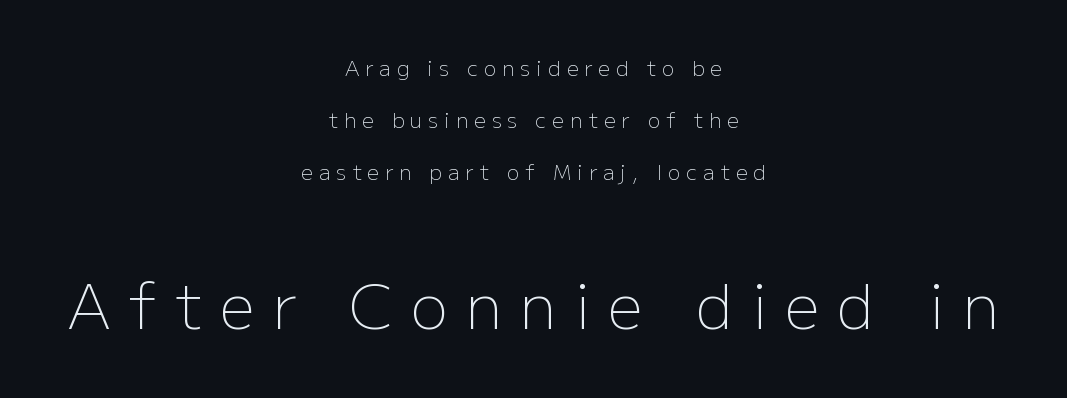
Q: Is the text bold? A: No.
Q: Is the text italic (slanted)? A: No, it is upright.
Q: Is the typeface a serif or a sans-serif typeface? A: Sans-serif.
Q: Is the text underlined? A: No.
Q: How is the paragraph aligned? A: Centered.
Q: Is the spacing between letters normal or unusually wide? A: Unusually wide.
Q: Is the spacing between lines tight, normal or loose? A: Loose.
Q: Which block of text is set in a larger size, the first (top) or the second (bottom)? A: The second (bottom) one.
Q: Width (condensed, normal, or wide)? A: Normal.
Q: Stroke contrast? A: Low.
Q: x-height? A: Medium.
Q: Monospaced? A: No.
